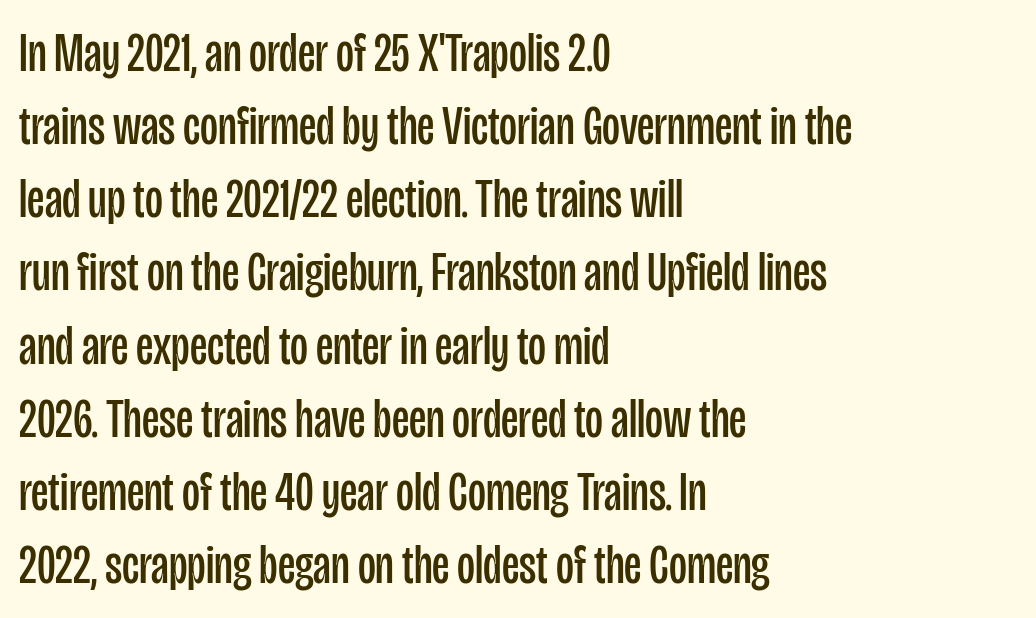
The image shows 55 px regular-weight, condensed sans-serif type, upright; set left-aligned, normal line spacing (1.33x), normal letter spacing, not underlined; low stroke contrast and a large x-height.
